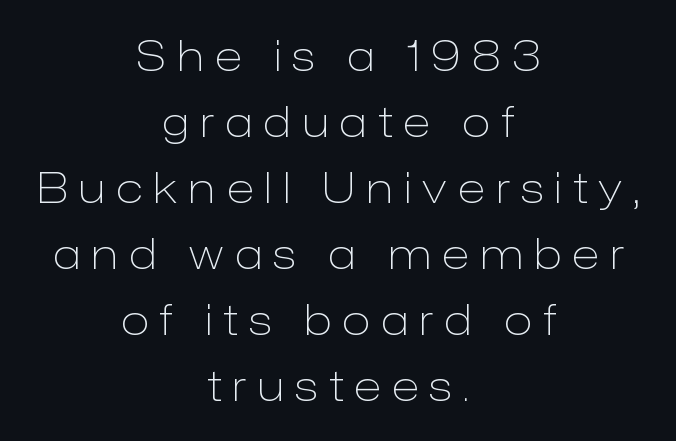
{"serif": "no", "italic": "no", "bold": "no", "weight": "light", "width": "normal", "stroke_contrast": "low", "x_height": "medium", "monospaced": "no", "underline": "no", "align": "center", "line_spacing": "normal", "line_spacing_ratio": 1.57, "letter_spacing": "wide", "letter_spacing_em": 0.27, "glyph_px": 42}
